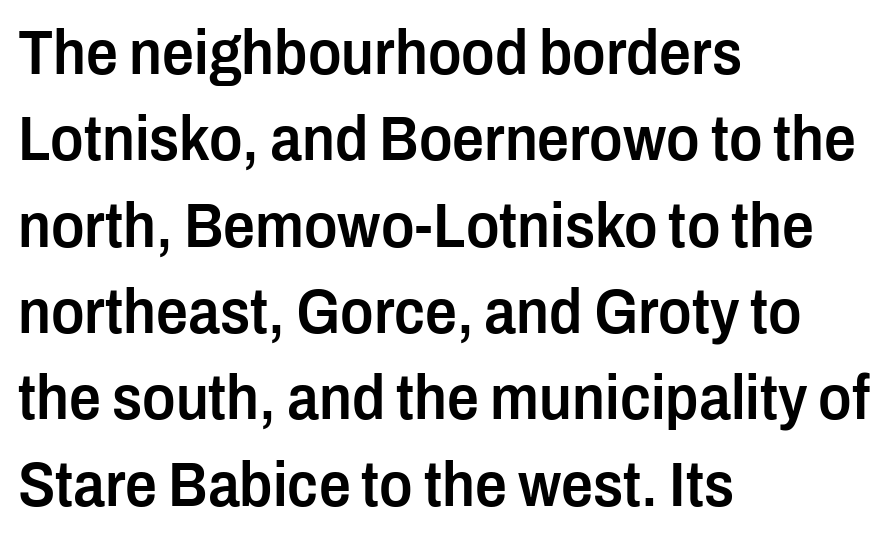
Q: Is the text bold? A: Semi-bold.
Q: Is the text italic (slanted)? A: No, it is upright.
Q: Is the typeface a serif or a sans-serif typeface? A: Sans-serif.
Q: Is the text underlined? A: No.
Q: How is the paragraph aligned? A: Left-aligned.
Q: Is the spacing between letters normal or unusually wide? A: Normal.
Q: Is the spacing between lines tight, normal or loose? A: Normal.
Q: Width (condensed, normal, or wide)? A: Condensed.
Q: Stroke contrast? A: Low.
Q: x-height? A: Medium.
Q: Monospaced? A: No.
